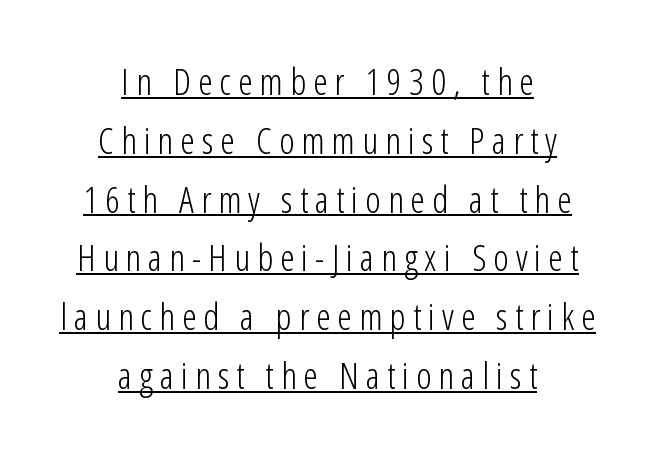
The image shows 37 px light, condensed sans-serif type, upright; set centered, normal line spacing (1.59x), underlined; low stroke contrast and a medium x-height.
